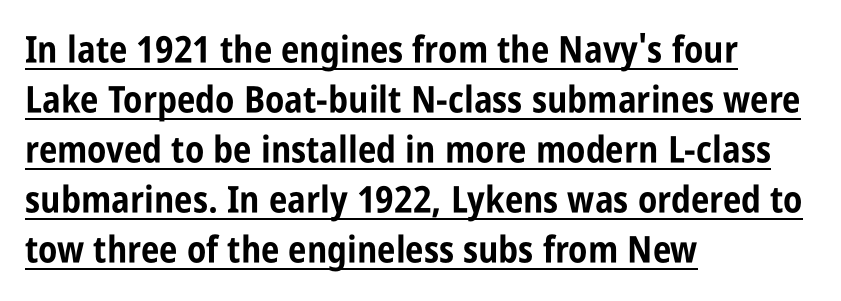
Q: Is the text bold? A: Yes.
Q: Is the text italic (slanted)? A: No, it is upright.
Q: Is the typeface a serif or a sans-serif typeface? A: Sans-serif.
Q: Is the text underlined? A: Yes.
Q: How is the paragraph aligned? A: Left-aligned.
Q: Is the spacing between letters normal or unusually wide? A: Normal.
Q: Is the spacing between lines tight, normal or loose? A: Normal.
Q: Width (condensed, normal, or wide)? A: Condensed.
Q: Stroke contrast? A: Low.
Q: x-height? A: Large.
Q: Monospaced? A: No.
